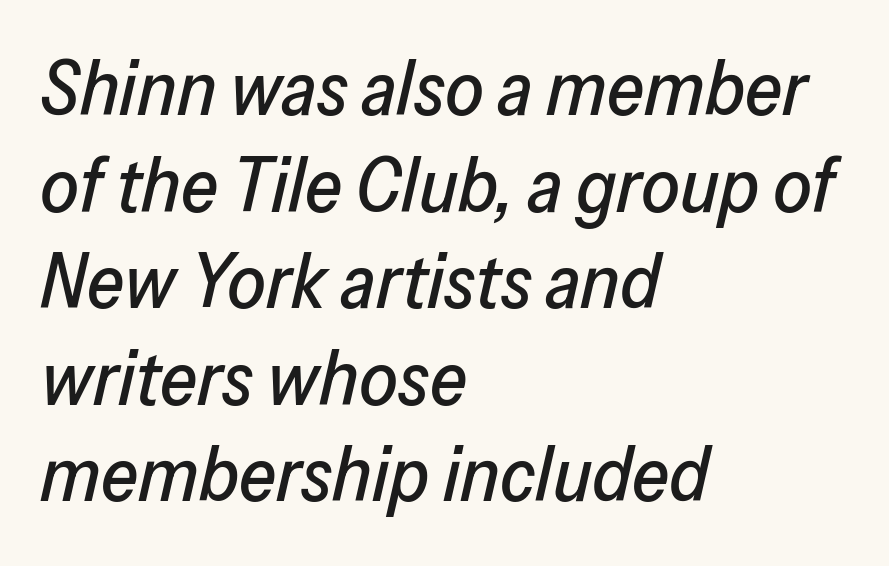
The image shows 76 px text type, italic (leaning right); set left-aligned, normal line spacing (1.27x), normal letter spacing, not underlined; low stroke contrast and a medium x-height.
